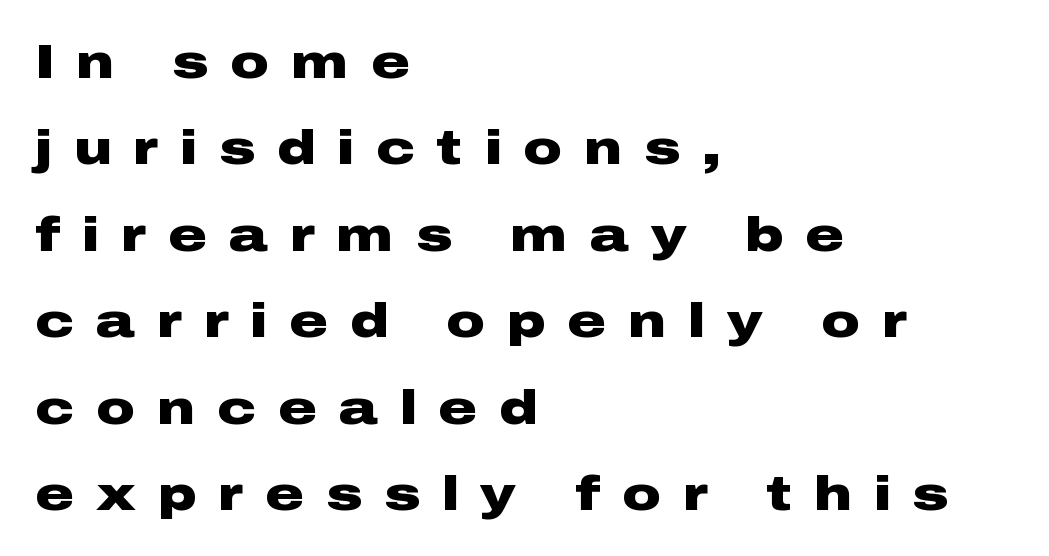
The letters stand upright; this is a roman face. Notice how thick the strokes are: this is what a full bold looks like. The tracking jumps out immediately: characters are airy and widely separated. Casual observation: everything's shoved over to the left. Descenders are the only things crossing below the line. These lines are rendered in a variable-pitch font.
